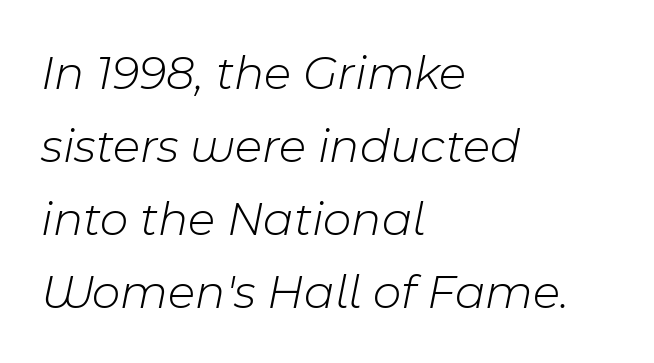
Q: Is the text bold? A: No.
Q: Is the text italic (slanted)? A: Yes, it leans right by about 11 degrees.
Q: Is the text underlined? A: No.
Q: How is the paragraph aligned? A: Left-aligned.
Q: Is the spacing between letters normal or unusually wide? A: Normal.
Q: Is the spacing between lines tight, normal or loose? A: Normal.
Q: Width (condensed, normal, or wide)? A: Normal.
Q: Stroke contrast? A: Low.
Q: x-height? A: Medium.
Q: Monospaced? A: No.
